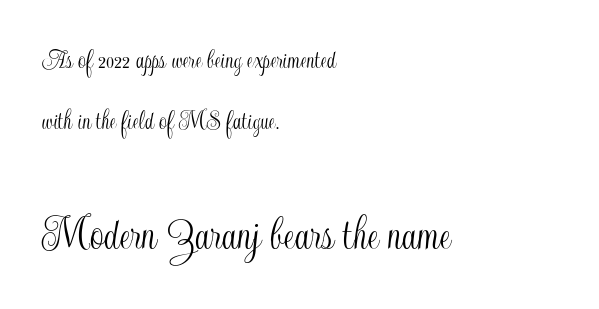
{"width": "condensed", "x_height": "small", "monospaced": "no", "underline": "no", "align": "left", "line_spacing": "loose", "line_spacing_ratio": 2.19, "letter_spacing": "normal", "letter_spacing_em": 0.0, "larger_block": "second", "size_ratio": 1.75, "glyph_px": 49}
